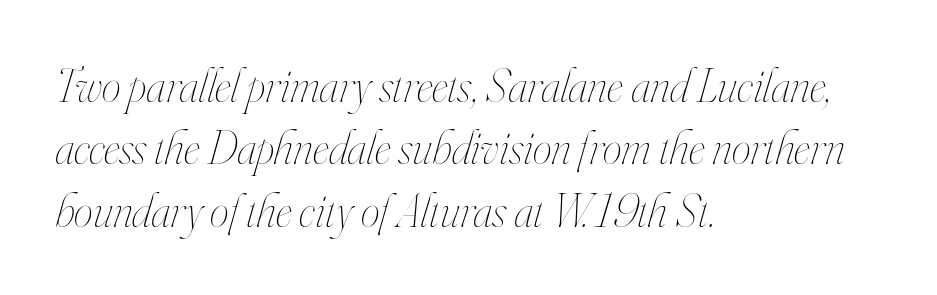
The image shows 48 px thin, condensed type, italic (leaning right); set left-aligned, normal line spacing (1.3x), normal letter spacing, not underlined; high stroke contrast and a small x-height.
